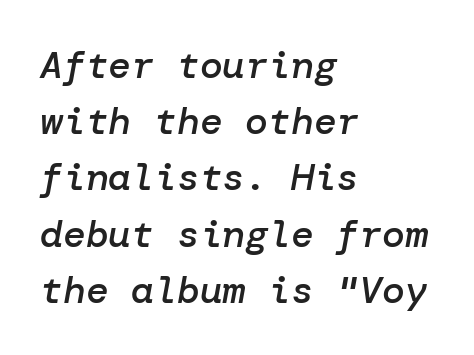
The image shows 38 px semibold type, italic (leaning right); set left-aligned, normal line spacing (1.48x), normal letter spacing, not underlined; low stroke contrast and a medium x-height.
